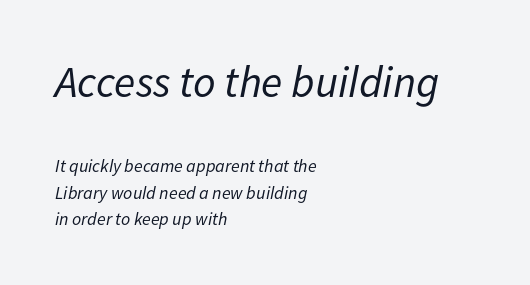
{"italic": "yes", "lean": "right", "slant_degrees": 11, "bold": "no", "weight": "regular", "width": "normal", "stroke_contrast": "low", "x_height": "medium", "monospaced": "no", "underline": "no", "align": "left", "line_spacing": "normal", "line_spacing_ratio": 1.46, "letter_spacing": "normal", "letter_spacing_em": 0.0, "larger_block": "first", "size_ratio": 2.44, "glyph_px": 44}
